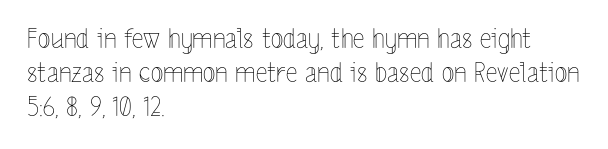
Descenders are the only things crossing below the line. Vertical strokes here are truly vertical. Compared with typical paragraphs, the rows here are spaced about the same. The setting favours the left margin, as ordinary paragraphs usually do.
